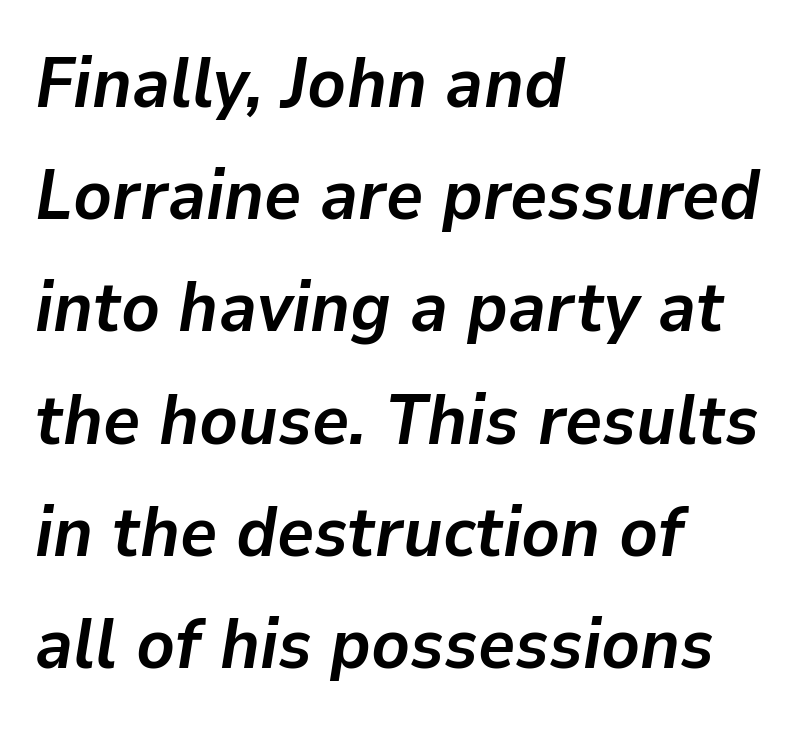
Its strokes are broad and dark, the hallmark of bold type. These lines stack with their left ends in a neat column. Note the varied advance widths — an 'i' is clearly narrower than an 'm'. Interline gaps are of average width in this sample.
